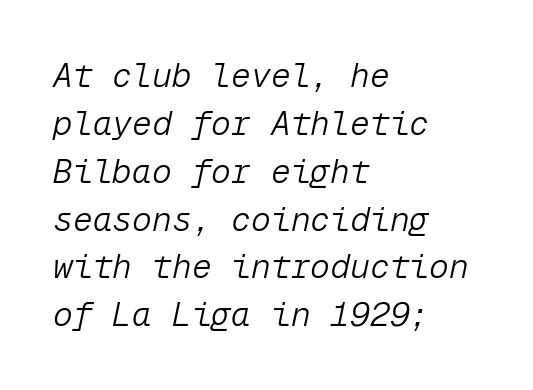
{"italic": "yes", "lean": "right", "slant_degrees": 12, "bold": "no", "weight": "light", "width": "normal", "stroke_contrast": "low", "x_height": "medium", "monospaced": "yes", "underline": "no", "align": "left", "line_spacing": "normal", "line_spacing_ratio": 1.45, "letter_spacing": "normal", "letter_spacing_em": 0.0, "glyph_px": 33}
